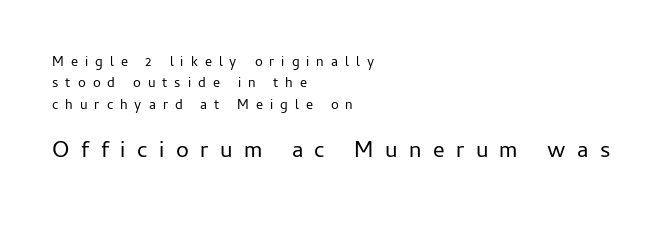
The image shows 23 px text type, upright; set left-aligned, normal line spacing (1.52x), unusually wide letter spacing (+0.5 em), not underlined; the second (bottom) block is 1.64x larger.
